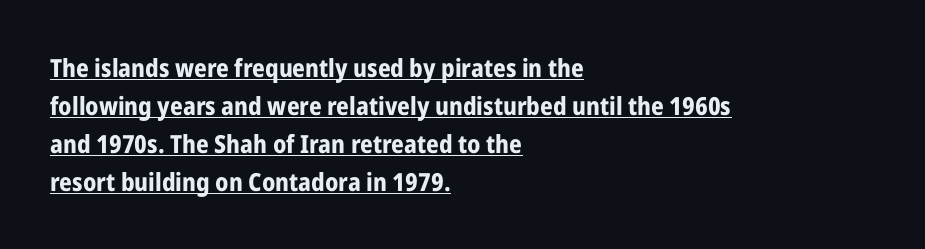
{"italic": "no", "bold": "yes", "underline": "yes", "align": "left", "line_spacing": "normal", "line_spacing_ratio": 1.52, "letter_spacing": "normal", "letter_spacing_em": 0.0, "glyph_px": 25}
